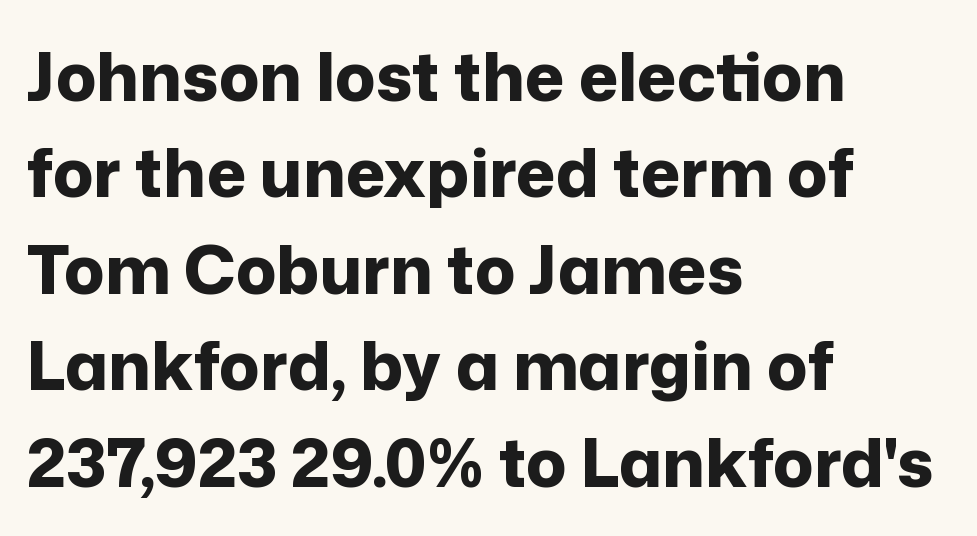
Q: Is the text bold? A: Yes.
Q: Is the text italic (slanted)? A: No, it is upright.
Q: Is the typeface a serif or a sans-serif typeface? A: Sans-serif.
Q: Is the text underlined? A: No.
Q: How is the paragraph aligned? A: Left-aligned.
Q: Is the spacing between letters normal or unusually wide? A: Normal.
Q: Is the spacing between lines tight, normal or loose? A: Normal.
Q: Width (condensed, normal, or wide)? A: Normal.
Q: Stroke contrast? A: Low.
Q: x-height? A: Medium.
Q: Monospaced? A: No.
